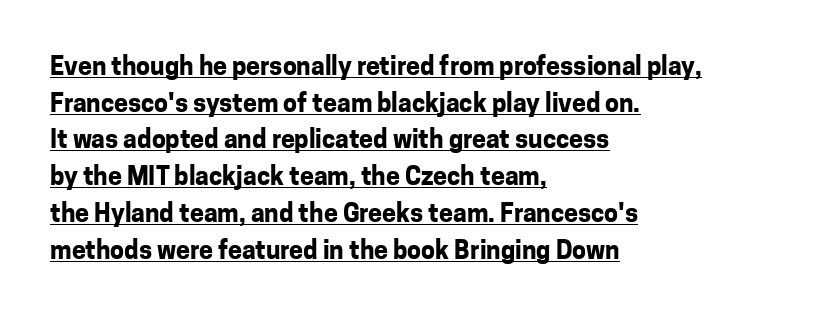
The image shows 25 px bold type, upright; set left-aligned, normal line spacing (1.47x), normal letter spacing, underlined.
